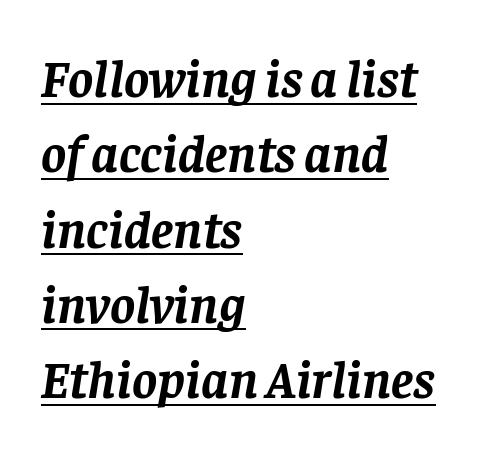
{"serif": "yes", "italic": "yes", "lean": "right", "slant_degrees": 8, "bold": "yes", "weight": "semibold", "width": "normal", "stroke_contrast": "low", "x_height": "large", "monospaced": "no", "underline": "yes", "align": "left", "line_spacing": "normal", "line_spacing_ratio": 1.42, "letter_spacing": "normal", "letter_spacing_em": 0.0, "glyph_px": 53}
